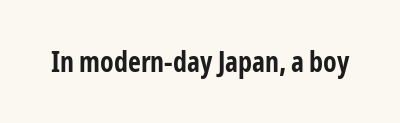
Is this a fixed-width face? No — the glyphs have proportional, varying widths. The face used here has the dense, thick strokes of a bold. The passage shown is not underscored anywhere. Examine the stroke ends and you'll find no serifs.
